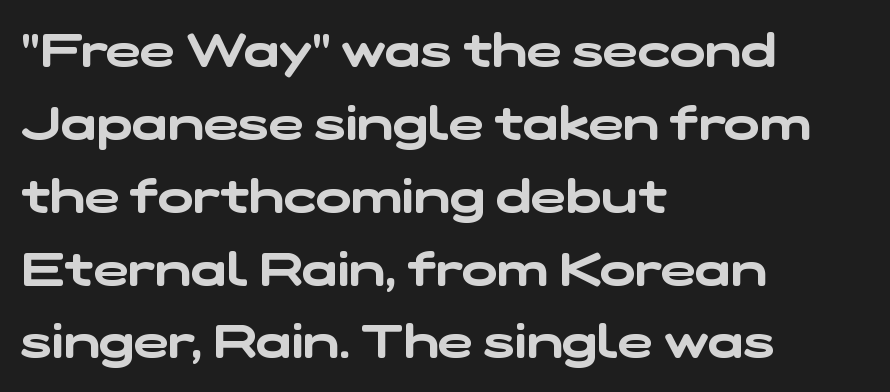
{"serif": "no", "width": "wide", "stroke_contrast": "low", "x_height": "medium", "monospaced": "no", "underline": "no", "align": "left", "line_spacing": "normal", "line_spacing_ratio": 1.55, "letter_spacing": "normal", "letter_spacing_em": 0.0, "glyph_px": 47}
